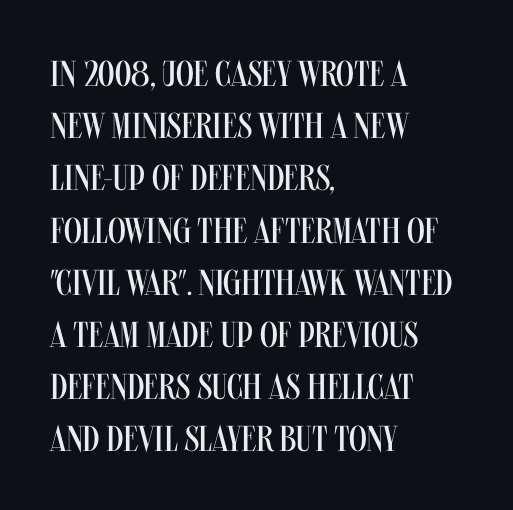
The image shows 36 px regular-weight, condensed sans-serif type, upright; set left-aligned, normal line spacing (1.45x), normal letter spacing, not underlined; medium stroke contrast and a large x-height.
